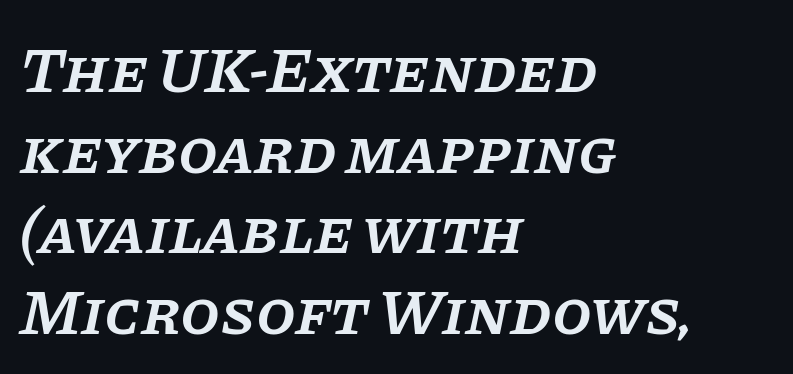
Q: Is the text bold? A: Semi-bold.
Q: Is the text italic (slanted)? A: Yes, it leans right by about 11 degrees.
Q: Is the typeface a serif or a sans-serif typeface? A: Serif.
Q: Is the text underlined? A: No.
Q: How is the paragraph aligned? A: Left-aligned.
Q: Is the spacing between letters normal or unusually wide? A: Normal.
Q: Is the spacing between lines tight, normal or loose? A: Normal.
Q: Width (condensed, normal, or wide)? A: Normal.
Q: Stroke contrast? A: Low.
Q: x-height? A: Large.
Q: Monospaced? A: No.
